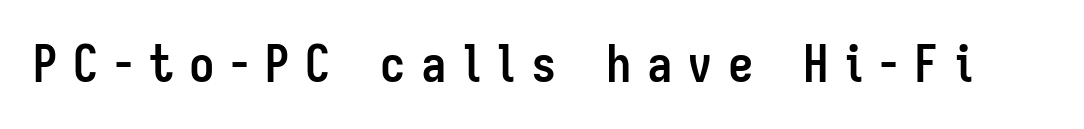
{"serif": "no", "italic": "no", "bold": "yes", "weight": "semibold", "width": "condensed", "stroke_contrast": "low", "x_height": "medium", "monospaced": "no", "underline": "no", "letter_spacing": "wide", "letter_spacing_em": 0.3, "glyph_px": 51}
